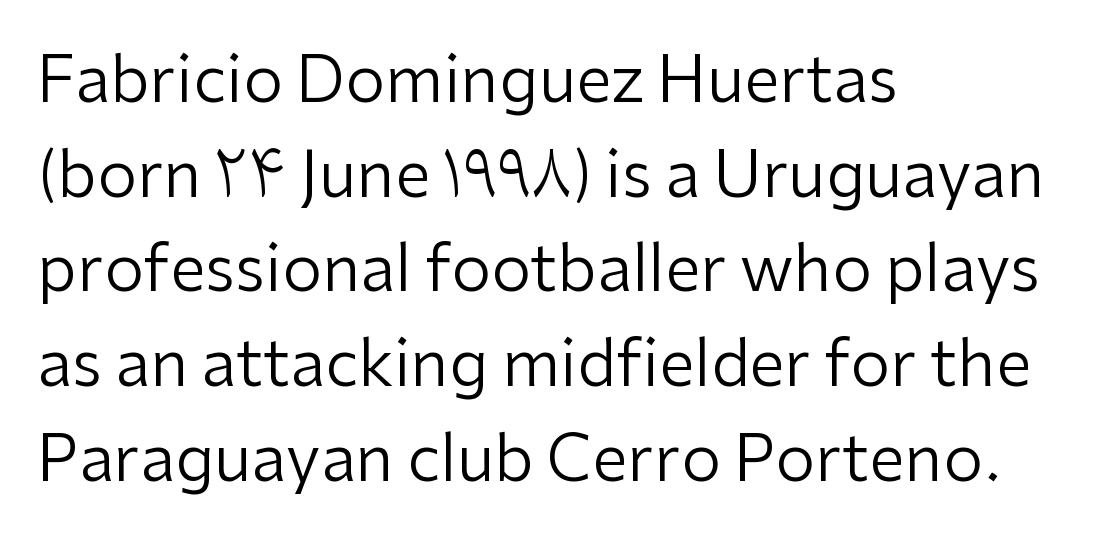
The image shows 64 px regular-weight sans-serif type, upright; set left-aligned, normal line spacing (1.48x), normal letter spacing, not underlined; low stroke contrast and a medium x-height.
